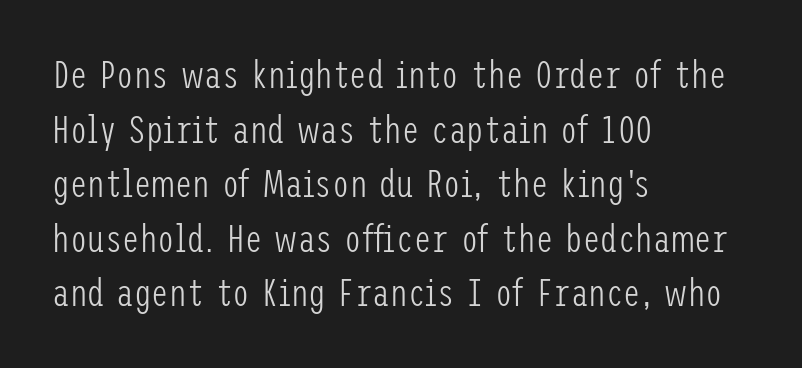
The image shows 39 px light, condensed sans-serif type, upright; set left-aligned, normal line spacing (1.4x), normal letter spacing, not underlined; low stroke contrast and a medium x-height.
